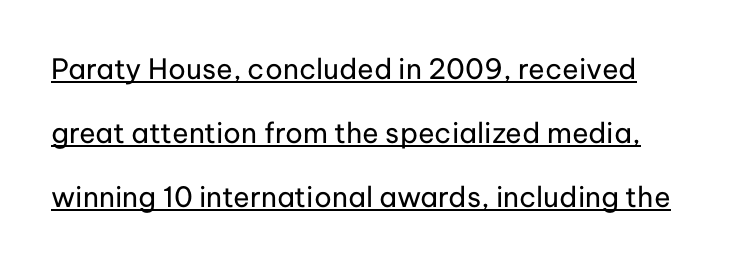
{"serif": "no", "italic": "no", "bold": "no", "weight": "regular", "width": "normal", "stroke_contrast": "low", "x_height": "medium", "monospaced": "no", "underline": "yes", "line_spacing": "loose", "line_spacing_ratio": 2.28, "letter_spacing": "normal", "letter_spacing_em": 0.0, "glyph_px": 28}
